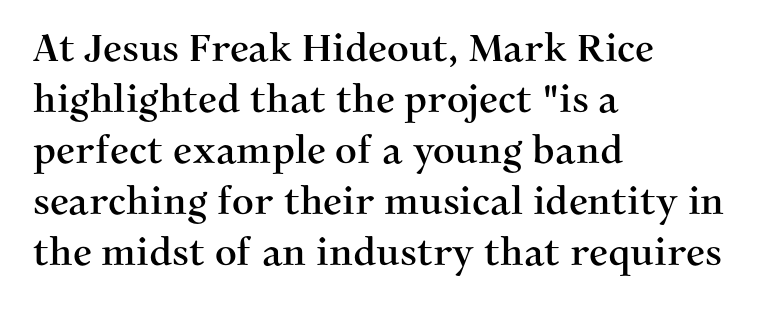
{"serif": "yes", "italic": "no", "width": "normal", "stroke_contrast": "medium", "x_height": "medium", "monospaced": "no", "underline": "no", "align": "left", "line_spacing": "normal", "line_spacing_ratio": 1.34, "letter_spacing": "normal", "letter_spacing_em": 0.0, "glyph_px": 38}
